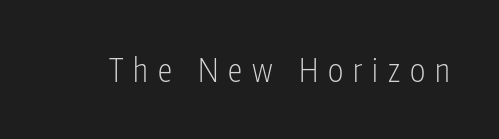
These lines are rendered in a variable-pitch font. Inter-character spacing is expanded well beyond the font's built-in metrics. A typesetter would mark this as roman, not italic. No chunkiness to these letters — they're not bold. Descender tails drop into unmarked territory. Examine the stroke ends and you'll find no serifs.
